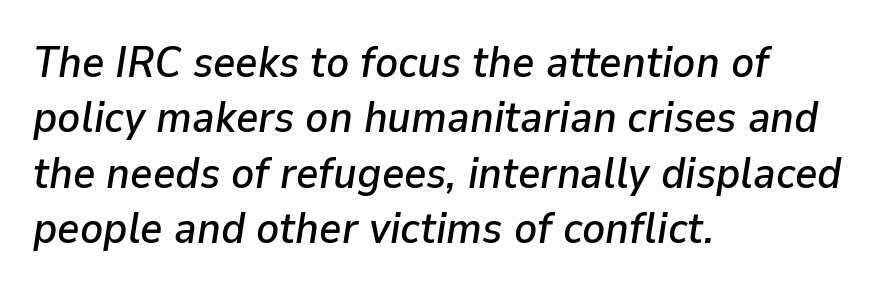
You could not count columns in this text — the font is proportionally spaced. Each row of text sits above clean, open space. The passage shown leans; its letterforms are oblique. The passage shown stacks its lines at a standard gap. Every row of glyphs begins at an identical x-position on the left.
